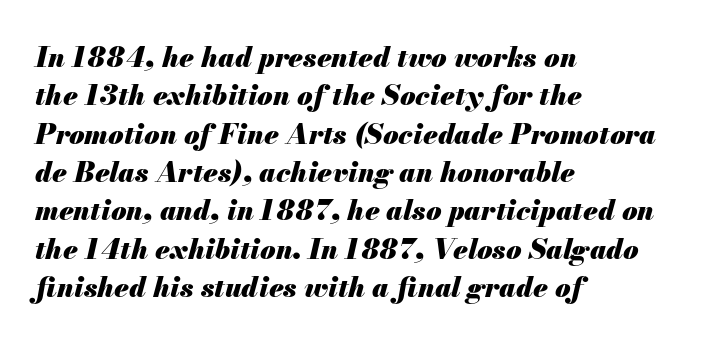
Rule under the text: the space is simply empty. The rendering uses a moderate line-height, typical for paragraphs. Characters follow at the spacing the type designer built in. The letters are slanted; this is an italic face. If you drew a ruler down the left edge, every line would touch it. The letters are bold, with thick, heavy strokes.
